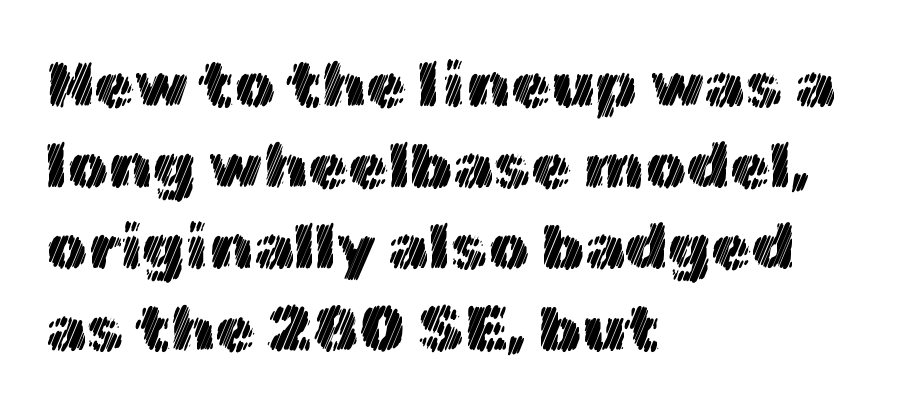
Q: Is the text italic (slanted)? A: No, it is upright.
Q: Is the text underlined? A: No.
Q: How is the paragraph aligned? A: Left-aligned.
Q: Is the spacing between letters normal or unusually wide? A: Normal.
Q: Is the spacing between lines tight, normal or loose? A: Normal.
Q: Width (condensed, normal, or wide)? A: Normal.
Q: x-height? A: Medium.
Q: Monospaced? A: No.
